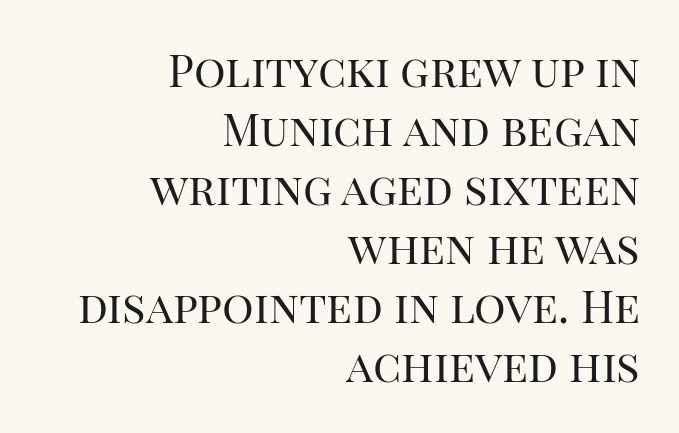
{"serif": "yes", "italic": "no", "bold": "no", "weight": "regular", "width": "normal", "stroke_contrast": "high", "x_height": "large", "monospaced": "no", "underline": "no", "align": "right", "line_spacing": "normal", "line_spacing_ratio": 1.34, "letter_spacing": "normal", "letter_spacing_em": 0.0, "glyph_px": 44}
